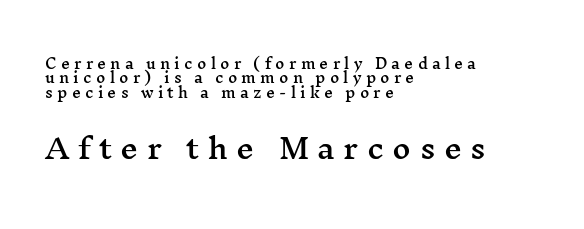
Q: Is the text italic (slanted)? A: No, it is upright.
Q: Is the typeface a serif or a sans-serif typeface? A: Serif.
Q: Is the text underlined? A: No.
Q: How is the paragraph aligned? A: Left-aligned.
Q: Is the spacing between letters normal or unusually wide? A: Unusually wide.
Q: Is the spacing between lines tight, normal or loose? A: Tight.
Q: Which block of text is set in a larger size, the first (top) or the second (bottom)? A: The second (bottom) one.
Q: Width (condensed, normal, or wide)? A: Wide.
Q: Stroke contrast? A: Medium.
Q: x-height? A: Medium.
Q: Monospaced? A: No.
